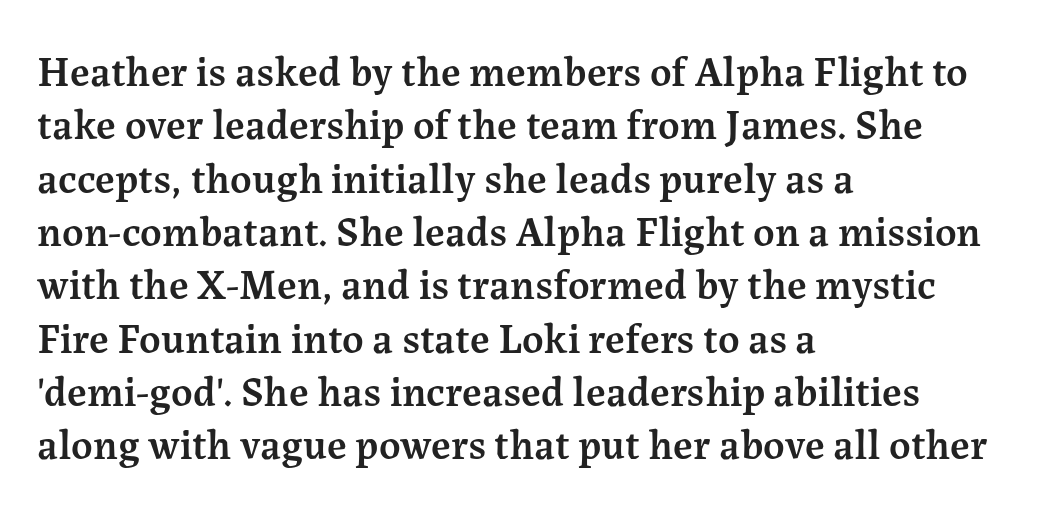
The face used here is proportionally spaced, like ordinary book or web type. What stands out about the letter spacing? Nothing — it is the standard amount. The words here are not underlined. The text was rendered using a seriffed face with decorative stroke endings. The leading is moderate, giving the passage an even texture. A typesetter would mark this as roman, not italic.
